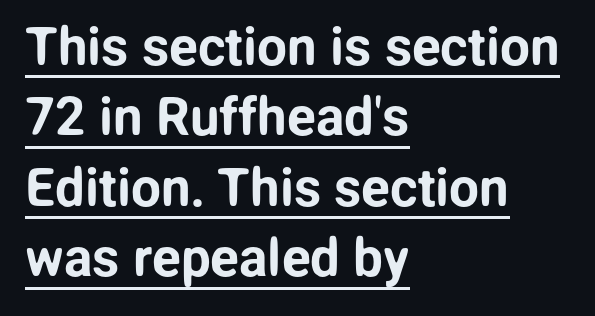
Looks like regular typesetting: each glyph gets only the width it needs. Unlike a traditional serif, this face leaves its strokes unadorned. Descenders here cross a horizontal rule under the line. Horizontal bands of white between lines are of average thickness.
